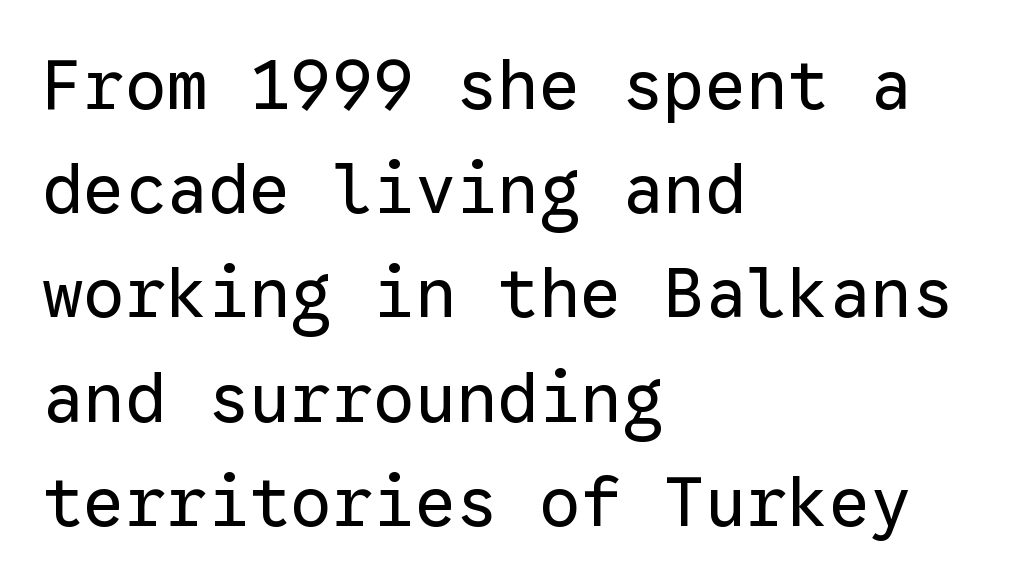
The image shows 69 px regular-weight sans-serif type, upright, monospaced; set left-aligned, normal line spacing (1.51x), normal letter spacing, not underlined; low stroke contrast and a medium x-height.
